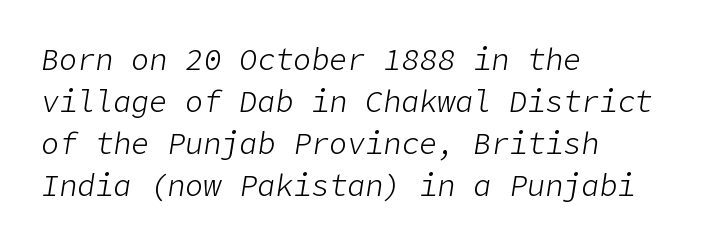
The image shows 30 px light type, italic (leaning right); set left-aligned, normal line spacing (1.4x), normal letter spacing, not underlined; low stroke contrast and a medium x-height.
